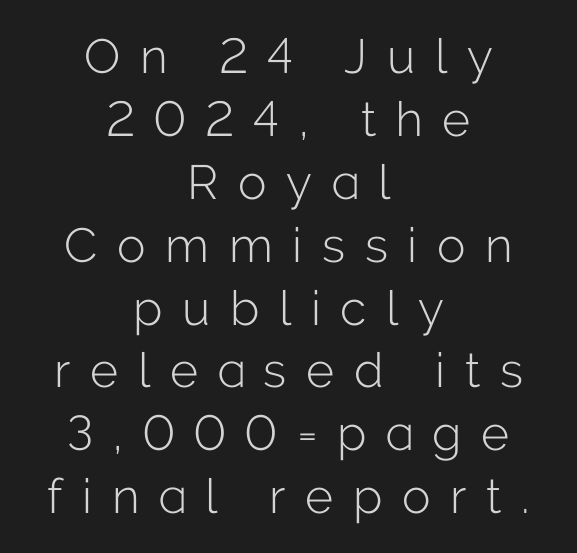
Q: Is the text bold? A: No.
Q: Is the text italic (slanted)? A: No, it is upright.
Q: Is the typeface a serif or a sans-serif typeface? A: Sans-serif.
Q: Is the text underlined? A: No.
Q: How is the paragraph aligned? A: Centered.
Q: Is the spacing between letters normal or unusually wide? A: Unusually wide.
Q: Is the spacing between lines tight, normal or loose? A: Normal.
Q: Width (condensed, normal, or wide)? A: Normal.
Q: Stroke contrast? A: Low.
Q: x-height? A: Medium.
Q: Monospaced? A: No.
